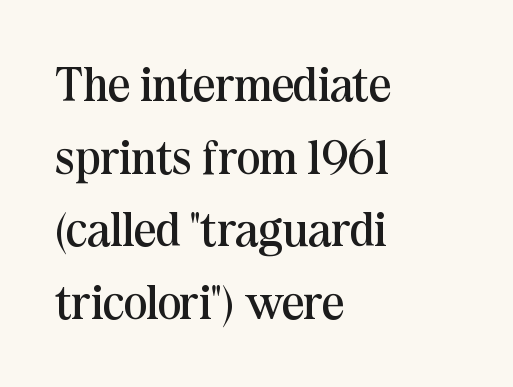
{"serif": "yes", "italic": "no", "bold": "no", "weight": "regular", "width": "normal", "stroke_contrast": "medium", "x_height": "medium", "monospaced": "no", "underline": "no", "align": "left", "line_spacing": "normal", "line_spacing_ratio": 1.48, "letter_spacing": "normal", "letter_spacing_em": 0.0, "glyph_px": 49}
